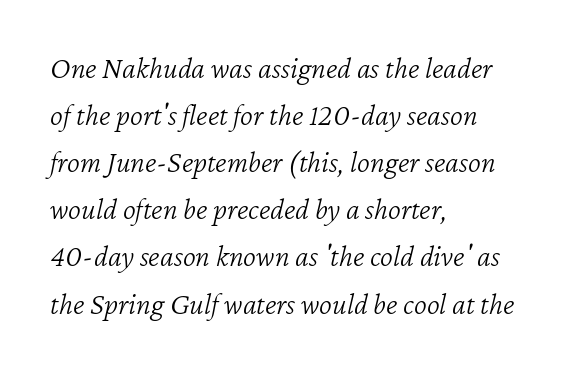
Compared with ordinary roman type, these characters are visibly tilted. Each stroke keeps to a modest, everyday thickness or less. A student would call this left alignment; a typographer would say flush left, rag right. If you measured baseline to baseline, you'd find a middling distance. The letters advance in unequal steps, a hallmark of proportional type. A bare baseline throughout the passage.
